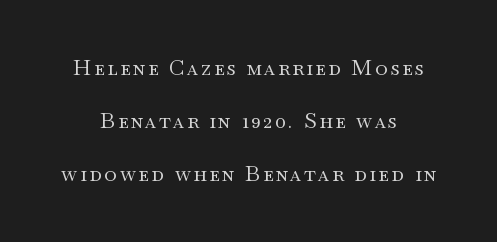
The image shows 22 px text type, upright; set centered, loose line spacing (2.42x), not underlined.
